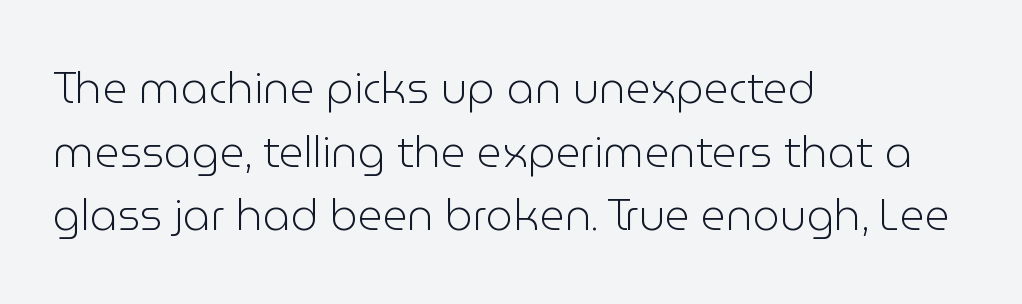
Layout note: lines flush left. Weight: not bold — regular or lighter. Characters follow at the spacing the type designer built in. Unmarked baselines from the first word to the last.
